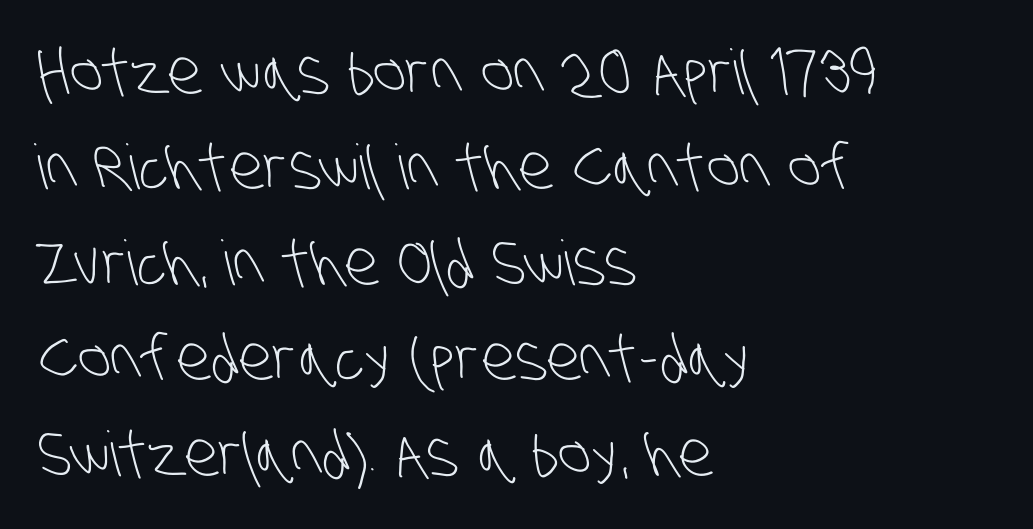
No letter is thick-stroked: the sample isn't bold. The rendering keeps characters at their native spacing. Line spacing here is normal. Do the characters align in a grid? No, the font is proportional. Honestly, there is no underline to notice here at all.
